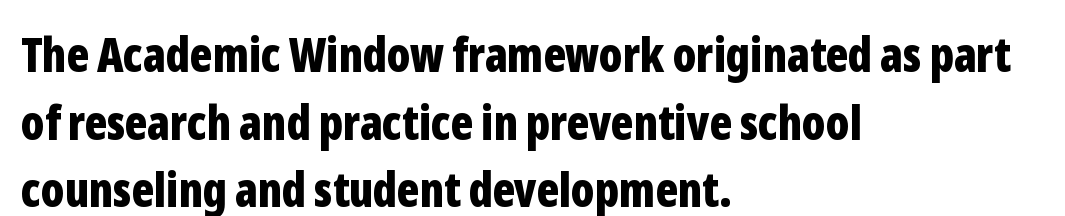
Leftover space on each line is placed entirely after the last word. Look at the bottom of the vertical strokes: they stop flat, with no serifs. This sample keeps an unexceptional amount of space between lines. These lines carry a lot of weight — the face is fully bold.
